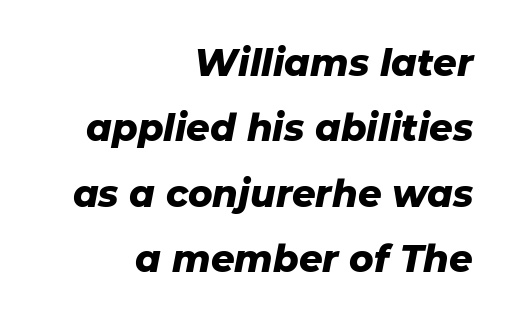
The glyphs are unaccompanied by any horizontal stroke below them. The rendering uses natural spacing where letterforms have individual widths. Horizontally, the lines are justified to the trailing edge only. Inter-character spacing is left at the font's built-in metrics. In terms of posture, this sample is oblique. The glyphs have the mass of a bold cut.
